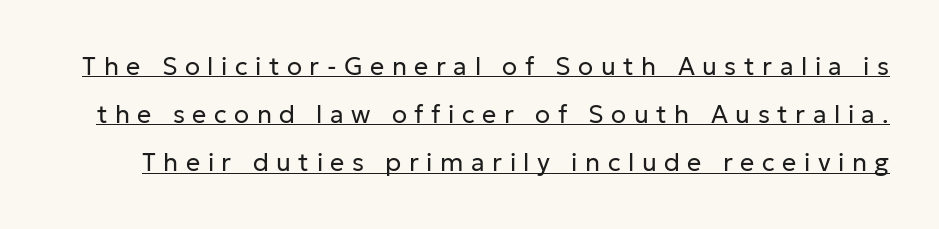
Honestly, the underline is the first thing you notice here. Posture: vertical. Vertically, the passage feels expansive, rows floating well apart. Here the glyphs are tracked loosely, breaking word shapes into spaced letters. Caption: face not bold, strokes unweighted.
